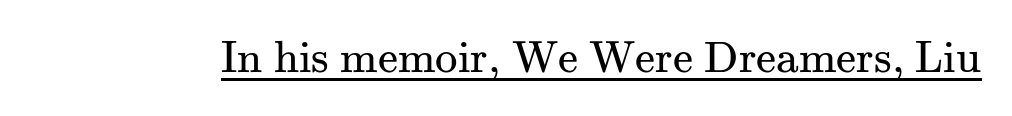
The image shows 45 px regular-weight serif type, upright; set normal letter spacing, underlined; medium stroke contrast and a small x-height.
